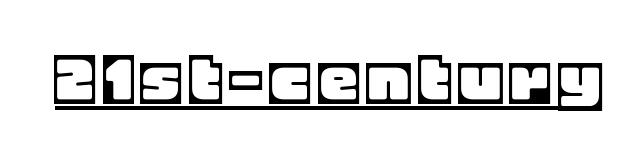
Q: Is the text italic (slanted)? A: No, it is upright.
Q: Is the text underlined? A: Yes.
Q: Width (condensed, normal, or wide)? A: Normal.
Q: x-height? A: Large.
Q: Monospaced? A: No.
